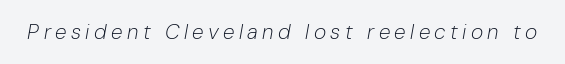
The face looks like a standard text weight, possibly lighter. Nobody drew a line under any word here. Caption: expanded tracking, letters set apart. Observe the lean: these are italic letterforms.
